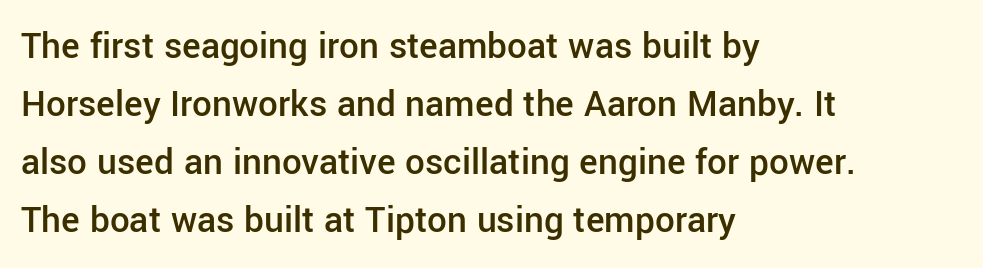
{"serif": "no", "italic": "no", "bold": "semi", "weight": "semibold", "width": "normal", "stroke_contrast": "low", "x_height": "medium", "monospaced": "no", "underline": "no", "align": "left", "line_spacing": "normal", "line_spacing_ratio": 1.49, "letter_spacing": "normal", "letter_spacing_em": 0.0, "glyph_px": 39}
